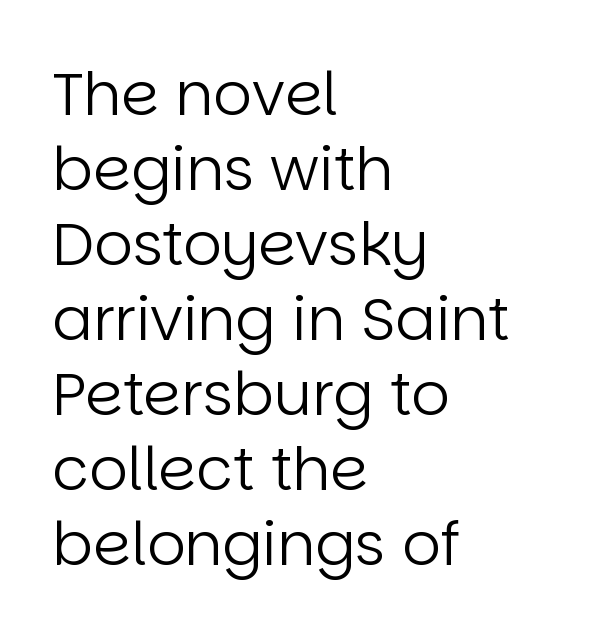
Q: Is the text bold? A: No.
Q: Is the text italic (slanted)? A: No, it is upright.
Q: Is the typeface a serif or a sans-serif typeface? A: Sans-serif.
Q: Is the text underlined? A: No.
Q: How is the paragraph aligned? A: Left-aligned.
Q: Is the spacing between letters normal or unusually wide? A: Normal.
Q: Is the spacing between lines tight, normal or loose? A: Normal.
Q: Width (condensed, normal, or wide)? A: Normal.
Q: Stroke contrast? A: Low.
Q: x-height? A: Large.
Q: Monospaced? A: No.
